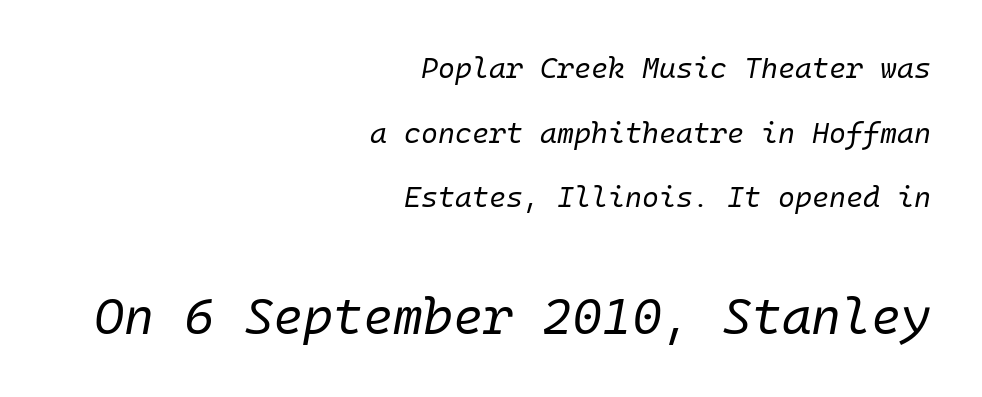
Q: Is the text bold? A: No.
Q: Is the text italic (slanted)? A: Yes, it leans right by about 10 degrees.
Q: Is the text underlined? A: No.
Q: How is the paragraph aligned? A: Right-aligned.
Q: Is the spacing between letters normal or unusually wide? A: Normal.
Q: Is the spacing between lines tight, normal or loose? A: Loose.
Q: Which block of text is set in a larger size, the first (top) or the second (bottom)? A: The second (bottom) one.
Q: Width (condensed, normal, or wide)? A: Normal.
Q: Stroke contrast? A: Low.
Q: x-height? A: Medium.
